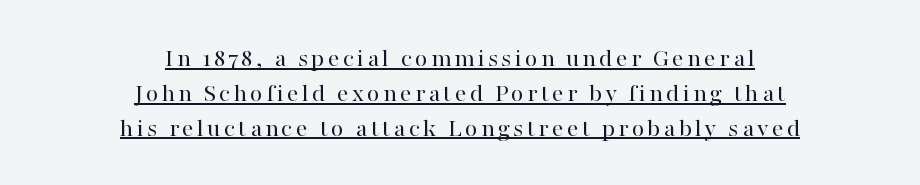
Q: Is the text bold? A: No.
Q: Is the text italic (slanted)? A: No, it is upright.
Q: Is the text underlined? A: Yes.
Q: How is the paragraph aligned? A: Centered.
Q: Is the spacing between lines tight, normal or loose? A: Normal.
